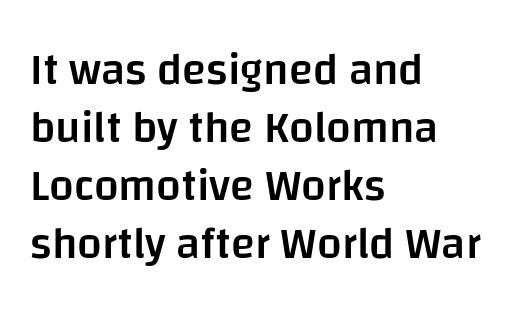
{"serif": "no", "italic": "no", "bold": "semi", "weight": "semibold", "width": "normal", "stroke_contrast": "low", "x_height": "large", "monospaced": "no", "underline": "no", "align": "left", "line_spacing": "normal", "line_spacing_ratio": 1.32, "letter_spacing": "normal", "letter_spacing_em": 0.0, "glyph_px": 44}
